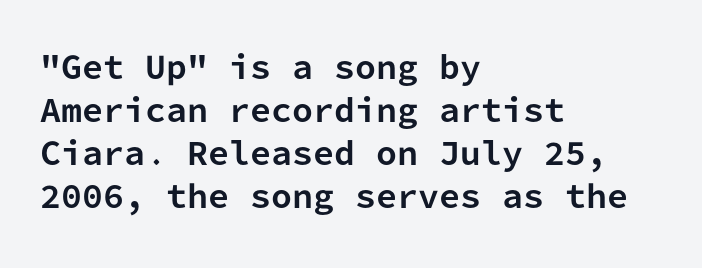
Q: Is the text bold? A: Yes.
Q: Is the text italic (slanted)? A: No, it is upright.
Q: Is the typeface a serif or a sans-serif typeface? A: Sans-serif.
Q: Is the text underlined? A: No.
Q: How is the paragraph aligned? A: Left-aligned.
Q: Is the spacing between letters normal or unusually wide? A: Normal.
Q: Is the spacing between lines tight, normal or loose? A: Normal.
Q: Width (condensed, normal, or wide)? A: Normal.
Q: Stroke contrast? A: Low.
Q: x-height? A: Medium.
Q: Monospaced? A: Yes.
